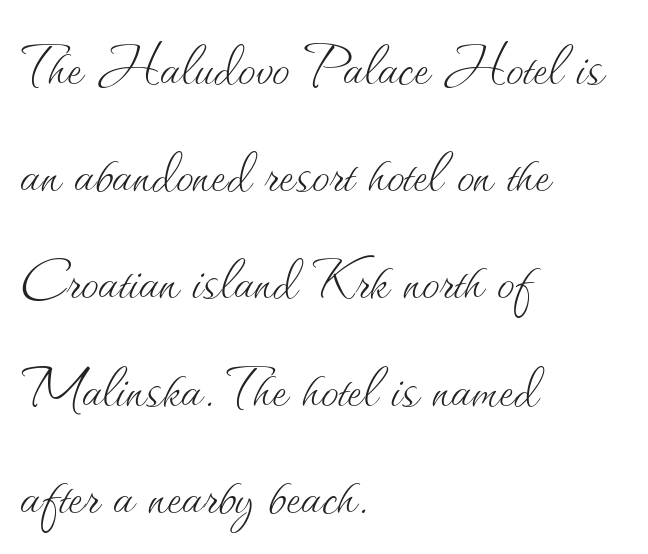
Q: Is the text bold? A: No.
Q: Is the text italic (slanted)? A: Yes.
Q: Is the text underlined? A: No.
Q: How is the paragraph aligned? A: Left-aligned.
Q: Is the spacing between letters normal or unusually wide? A: Normal.
Q: Is the spacing between lines tight, normal or loose? A: Normal.
Q: Width (condensed, normal, or wide)? A: Normal.
Q: Stroke contrast? A: Medium.
Q: x-height? A: Small.
Q: Monospaced? A: No.
